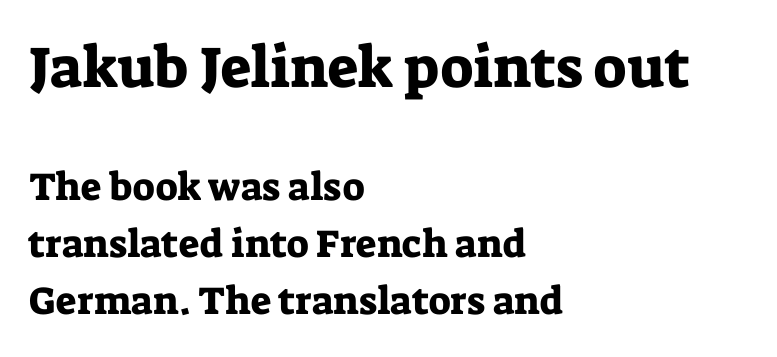
Q: Is the text italic (slanted)? A: No, it is upright.
Q: Is the typeface a serif or a sans-serif typeface? A: Serif.
Q: Is the text underlined? A: No.
Q: How is the paragraph aligned? A: Left-aligned.
Q: Is the spacing between letters normal or unusually wide? A: Normal.
Q: Is the spacing between lines tight, normal or loose? A: Normal.
Q: Which block of text is set in a larger size, the first (top) or the second (bottom)? A: The first (top) one.
Q: Width (condensed, normal, or wide)? A: Normal.
Q: Stroke contrast? A: Low.
Q: x-height? A: Medium.
Q: Monospaced? A: No.
